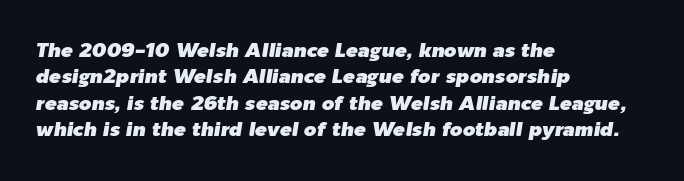
Nothing unusual about the tracking: characters are spaced as the font intends. The rag falls on the right side of this text block. The leading is moderate, giving the passage an even texture. Check the space under the baseline: it is left empty. Quick note: italic.
